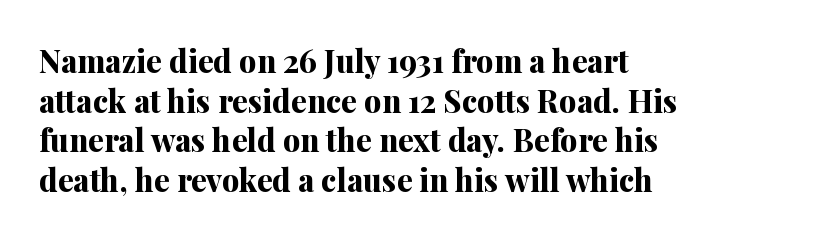
Q: Is the text bold? A: Yes.
Q: Is the text italic (slanted)? A: No, it is upright.
Q: Is the typeface a serif or a sans-serif typeface? A: Serif.
Q: Is the text underlined? A: No.
Q: How is the paragraph aligned? A: Left-aligned.
Q: Is the spacing between letters normal or unusually wide? A: Normal.
Q: Is the spacing between lines tight, normal or loose? A: Normal.
Q: Width (condensed, normal, or wide)? A: Normal.
Q: Stroke contrast? A: Medium.
Q: x-height? A: Medium.
Q: Monospaced? A: No.
